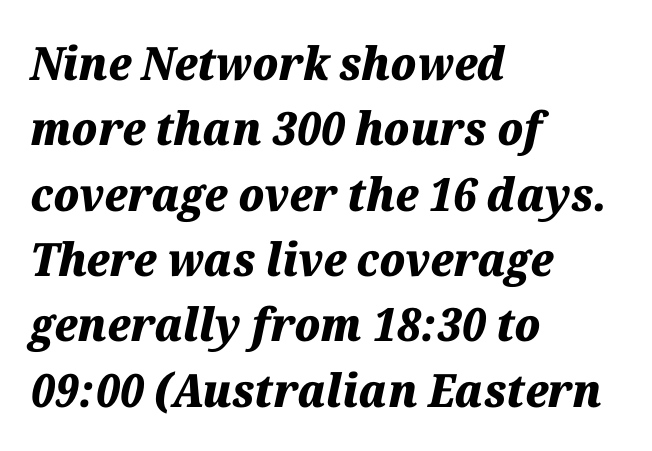
Q: Is the text bold? A: Yes.
Q: Is the text italic (slanted)? A: Yes, it leans right by about 12 degrees.
Q: Is the text underlined? A: No.
Q: How is the paragraph aligned? A: Left-aligned.
Q: Is the spacing between letters normal or unusually wide? A: Normal.
Q: Is the spacing between lines tight, normal or loose? A: Normal.
Q: Width (condensed, normal, or wide)? A: Normal.
Q: Stroke contrast? A: Medium.
Q: x-height? A: Medium.
Q: Monospaced? A: No.
